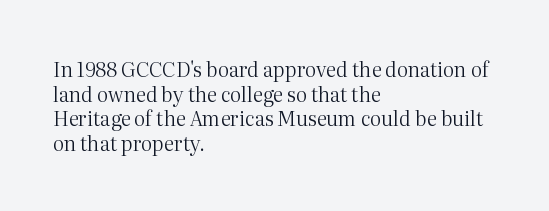
Casual observation: everything's shoved over to the left. This is not heavy type; no bold has been used. Italic? Not at all — the glyphs are vertical. The space beneath each line is pristine and unruled. No extra tracking has been applied to these lines.
